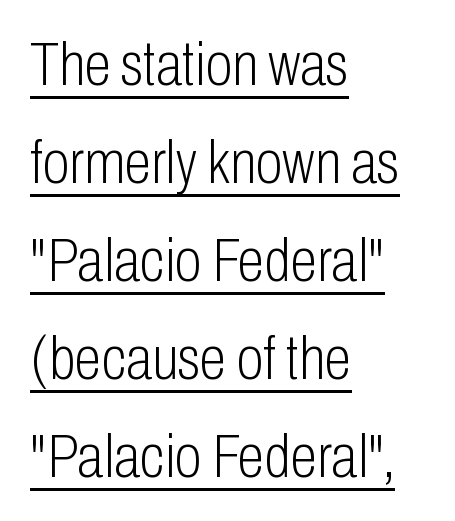
To sum up the face: it is a sans, with no serifs. The face used here is proportionally spaced, like ordinary book or web type. Horizontal alignment here is leftward, the default for most running prose. The passage shown has conventional tracking throughout.
